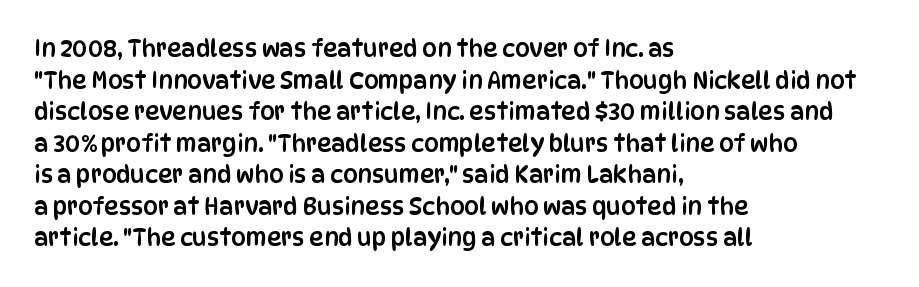
The image shows 23 px text type, upright; set left-aligned, normal line spacing (1.37x), normal letter spacing, not underlined.
